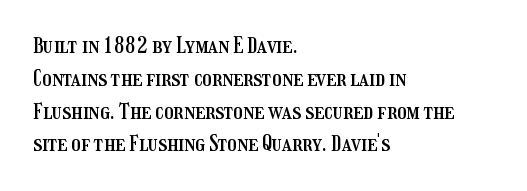
{"italic": "no", "underline": "no", "align": "left", "line_spacing": "normal", "line_spacing_ratio": 1.56, "letter_spacing": "normal", "letter_spacing_em": 0.0, "glyph_px": 21}
